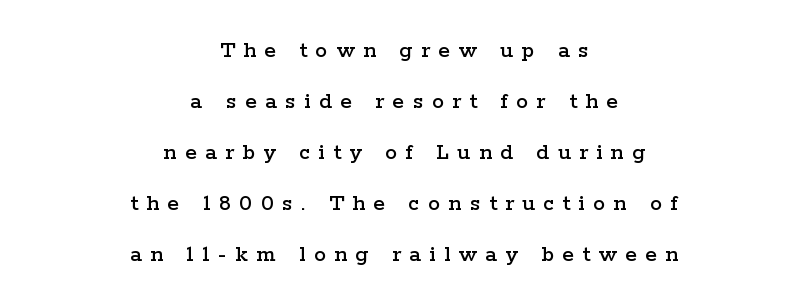
{"italic": "no", "underline": "no", "align": "center", "line_spacing": "loose", "line_spacing_ratio": 2.13, "letter_spacing": "wide", "letter_spacing_em": 0.35, "glyph_px": 24}
